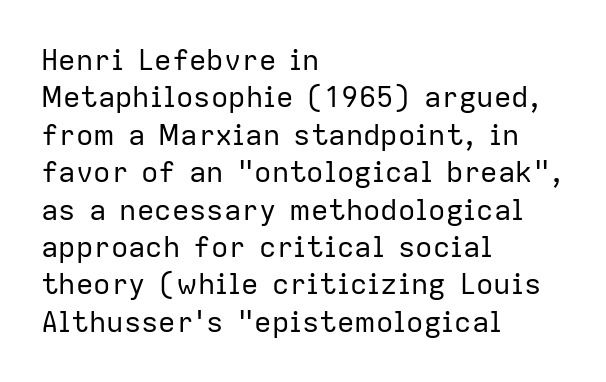
Are there feet on the stems? There aren't — it's a sans. The gap between lines stays unmarked. Does the lettering tilt? It doesn't — this is upright. Each letter keeps its own natural width here, so spacing adapts to shape. How are the letters spaced? Ordinarily, with no added tracking. The compositor pushed each line to the left boundary.
